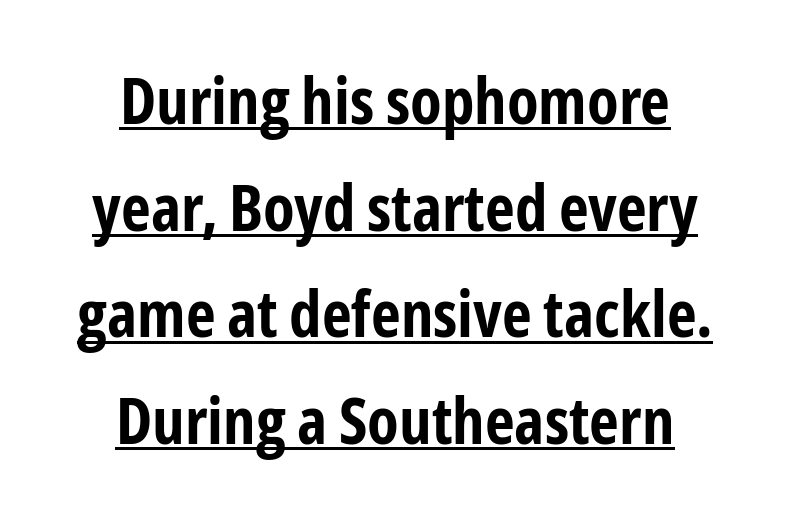
{"serif": "no", "italic": "no", "bold": "yes", "weight": "bold", "width": "condensed", "stroke_contrast": "low", "x_height": "medium", "monospaced": "no", "underline": "yes", "align": "center", "line_spacing": "normal", "line_spacing_ratio": 1.64, "letter_spacing": "normal", "letter_spacing_em": 0.0, "glyph_px": 65}
